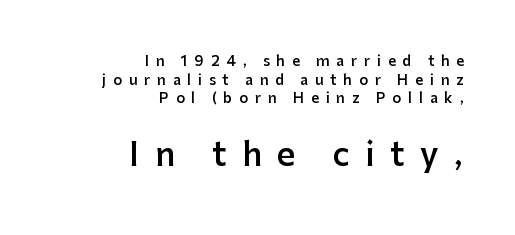
Q: Is the text bold? A: Semi-bold.
Q: Is the text italic (slanted)? A: No, it is upright.
Q: Is the typeface a serif or a sans-serif typeface? A: Sans-serif.
Q: Is the text underlined? A: No.
Q: How is the paragraph aligned? A: Right-aligned.
Q: Is the spacing between letters normal or unusually wide? A: Unusually wide.
Q: Is the spacing between lines tight, normal or loose? A: Normal.
Q: Which block of text is set in a larger size, the first (top) or the second (bottom)? A: The second (bottom) one.
Q: Width (condensed, normal, or wide)? A: Normal.
Q: Stroke contrast? A: Low.
Q: x-height? A: Medium.
Q: Monospaced? A: No.
